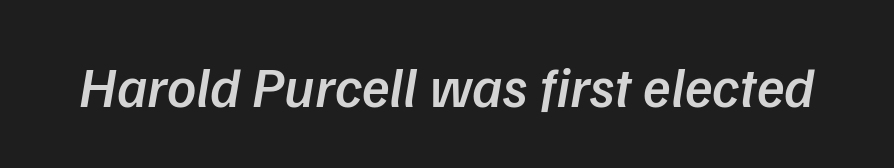
The image shows 57 px semibold type, italic (leaning right); set normal letter spacing, not underlined; low stroke contrast and a medium x-height.
